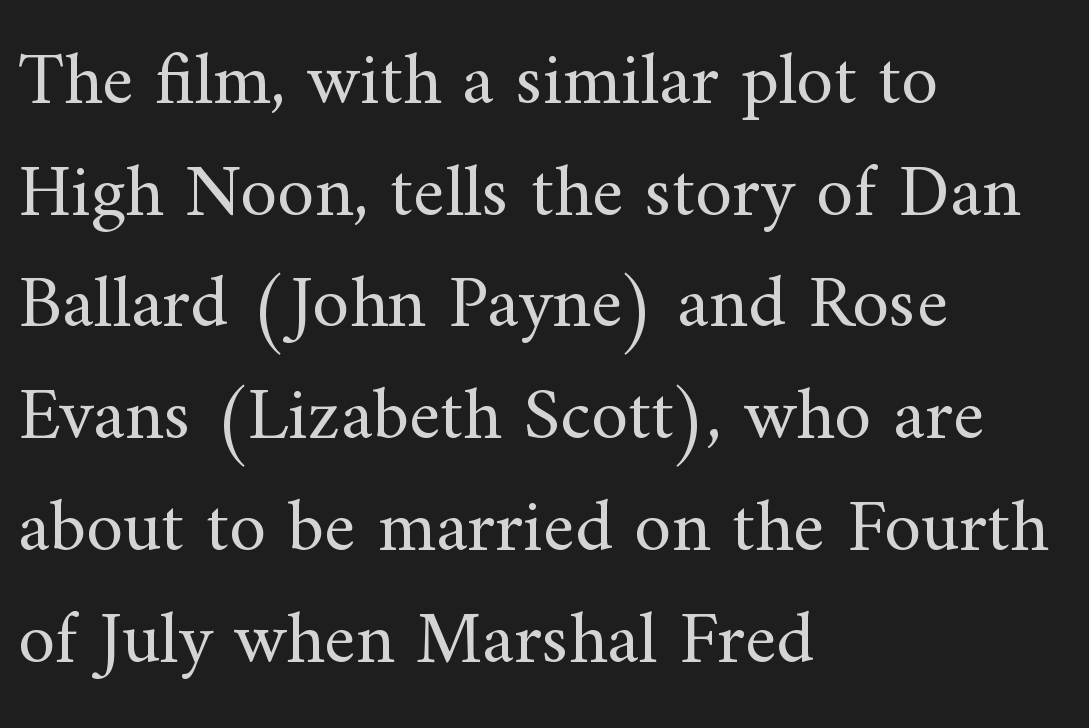
Q: Is the text bold? A: No.
Q: Is the text italic (slanted)? A: No, it is upright.
Q: Is the typeface a serif or a sans-serif typeface? A: Serif.
Q: Is the text underlined? A: No.
Q: How is the paragraph aligned? A: Left-aligned.
Q: Is the spacing between letters normal or unusually wide? A: Normal.
Q: Is the spacing between lines tight, normal or loose? A: Normal.
Q: Width (condensed, normal, or wide)? A: Normal.
Q: Stroke contrast? A: Medium.
Q: x-height? A: Small.
Q: Monospaced? A: No.
